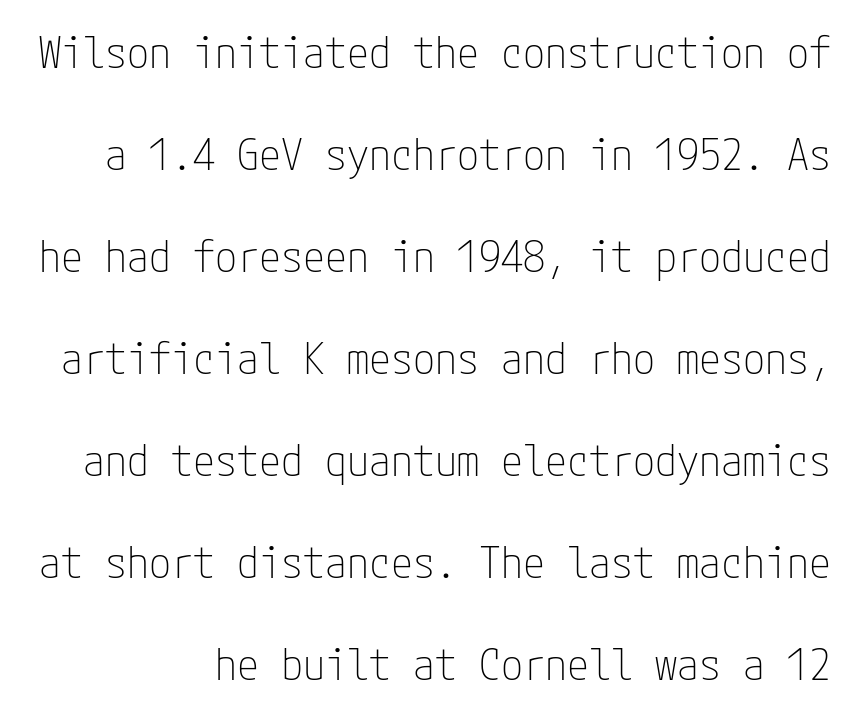
Is there much room between lines? Yes — plenty of vertical air separates them. Stems here are at most as thick as an everyday book face. A sans-serif font was chosen for this passage. Nope, not italic — everything's standing straight.
